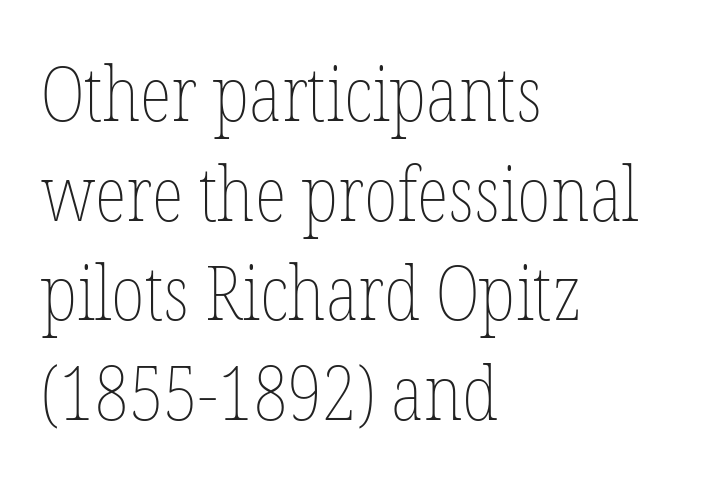
{"italic": "no", "bold": "no", "weight": "thin", "width": "condensed", "stroke_contrast": "low", "x_height": "medium", "monospaced": "no", "underline": "no", "align": "left", "line_spacing": "normal", "line_spacing_ratio": 1.33, "letter_spacing": "normal", "letter_spacing_em": 0.0, "glyph_px": 75}
